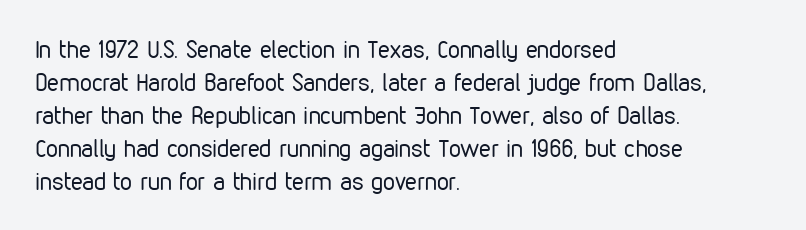
{"italic": "no", "bold": "no", "underline": "no", "align": "left", "line_spacing": "normal", "line_spacing_ratio": 1.37, "letter_spacing": "normal", "letter_spacing_em": 0.0, "glyph_px": 24}
